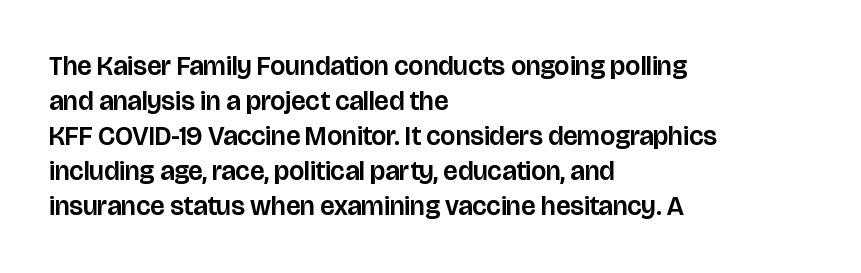
{"italic": "no", "underline": "no", "align": "left", "line_spacing": "normal", "line_spacing_ratio": 1.3, "letter_spacing": "normal", "letter_spacing_em": 0.0, "glyph_px": 27}
